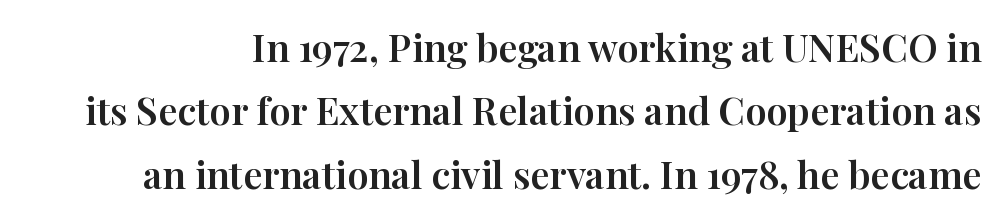
{"serif": "yes", "italic": "no", "width": "normal", "stroke_contrast": "high", "x_height": "medium", "monospaced": "no", "underline": "no", "line_spacing": "normal", "line_spacing_ratio": 1.67, "letter_spacing": "normal", "letter_spacing_em": 0.0, "glyph_px": 38}
